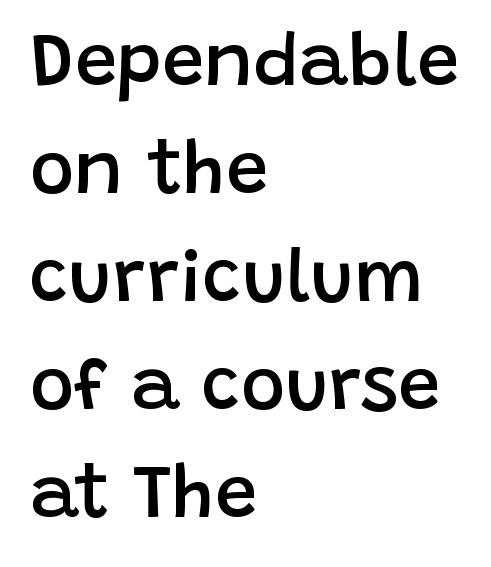
{"serif": "no", "italic": "no", "bold": "semi", "weight": "semibold", "width": "normal", "stroke_contrast": "low", "x_height": "large", "monospaced": "no", "underline": "no", "align": "left", "line_spacing": "normal", "line_spacing_ratio": 1.44, "letter_spacing": "normal", "letter_spacing_em": 0.0, "glyph_px": 75}
